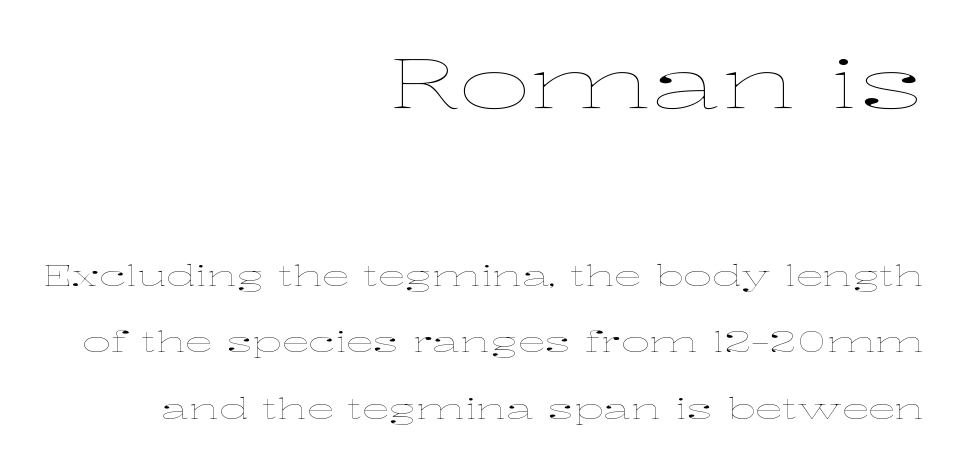
Does the lettering tilt? It doesn't — this is upright. Casual observation: everything's shoved over to the right. Proportional: the letters do not fall into vertical columns. Which chunk is bigger? The first one — the top block dwarfs the bottom. Stems here are at most as thick as an everyday book face. A great deal of white space separates one row of letters from the next.
